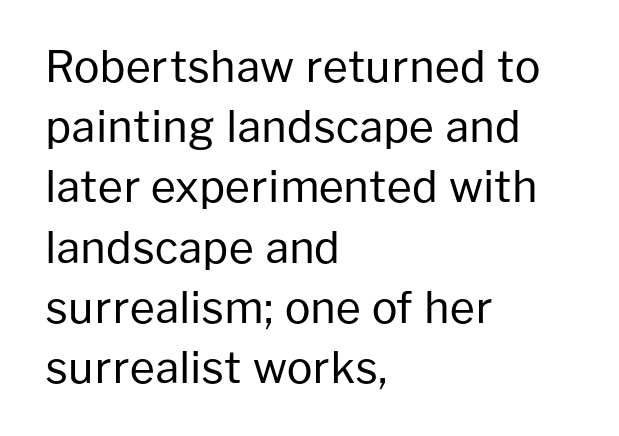
The image shows 43 px regular-weight sans-serif type, upright; set left-aligned, normal line spacing (1.4x), normal letter spacing, not underlined; low stroke contrast and a medium x-height.
